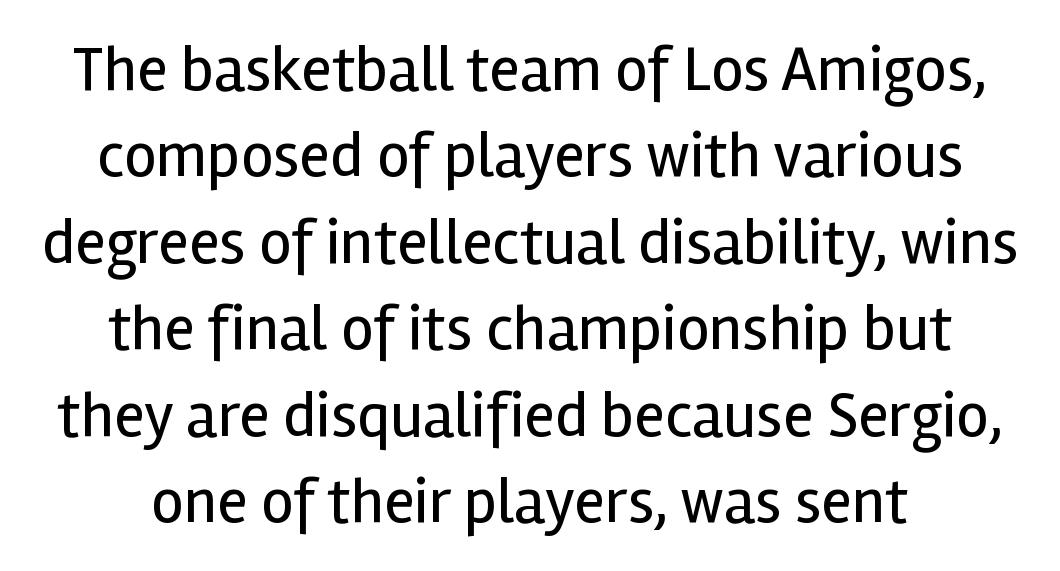
Q: Is the text bold? A: No.
Q: Is the text italic (slanted)? A: No, it is upright.
Q: Is the typeface a serif or a sans-serif typeface? A: Sans-serif.
Q: Is the text underlined? A: No.
Q: How is the paragraph aligned? A: Centered.
Q: Is the spacing between letters normal or unusually wide? A: Normal.
Q: Is the spacing between lines tight, normal or loose? A: Normal.
Q: Width (condensed, normal, or wide)? A: Normal.
Q: x-height? A: Medium.
Q: Monospaced? A: No.
